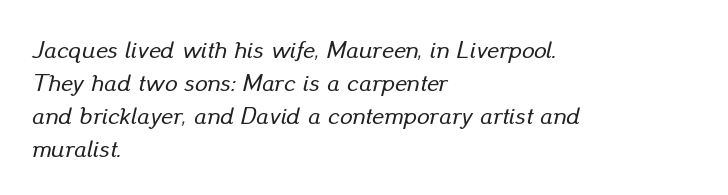
Alignment: flush left. These lines keep a tight, regular rhythm from letter to letter. Every character sits at an angle, as italics do. Descenders hang freely into open space.
